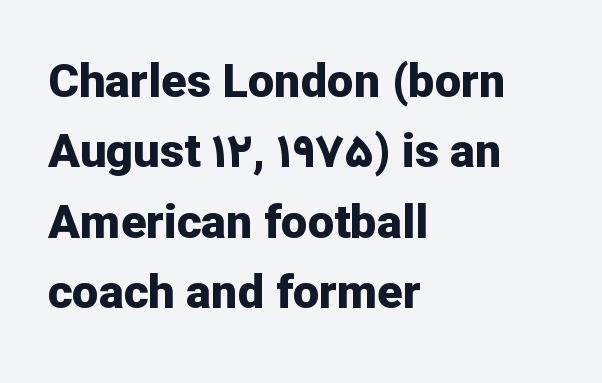
Q: Is the text bold? A: Yes.
Q: Is the text italic (slanted)? A: No, it is upright.
Q: Is the typeface a serif or a sans-serif typeface? A: Sans-serif.
Q: Is the text underlined? A: No.
Q: How is the paragraph aligned? A: Left-aligned.
Q: Is the spacing between letters normal or unusually wide? A: Normal.
Q: Is the spacing between lines tight, normal or loose? A: Normal.
Q: Width (condensed, normal, or wide)? A: Normal.
Q: Stroke contrast? A: Low.
Q: x-height? A: Medium.
Q: Monospaced? A: No.
